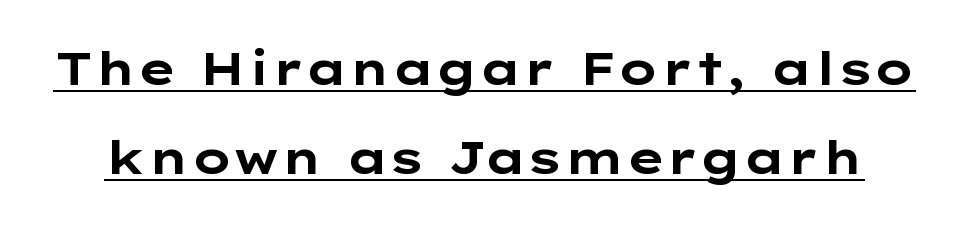
{"serif": "no", "italic": "no", "bold": "yes", "weight": "bold", "width": "wide", "stroke_contrast": "low", "x_height": "medium", "monospaced": "no", "underline": "yes", "line_spacing": "loose", "line_spacing_ratio": 1.93, "letter_spacing": "normal", "letter_spacing_em": 0.0, "glyph_px": 46}
